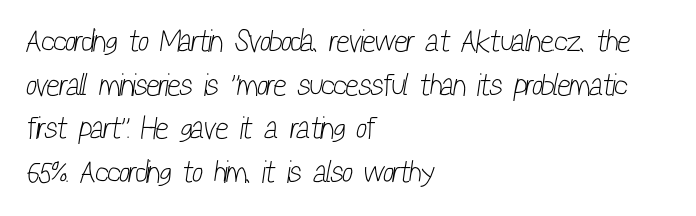
Q: Is the text bold? A: No.
Q: Is the typeface a serif or a sans-serif typeface? A: Sans-serif.
Q: Is the text underlined? A: No.
Q: How is the paragraph aligned? A: Left-aligned.
Q: Is the spacing between letters normal or unusually wide? A: Normal.
Q: Is the spacing between lines tight, normal or loose? A: Normal.
Q: Width (condensed, normal, or wide)? A: Condensed.
Q: Stroke contrast? A: Low.
Q: x-height? A: Medium.
Q: Monospaced? A: No.
